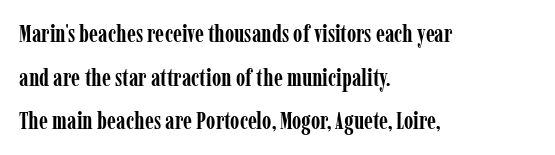
{"italic": "no", "bold": "yes", "underline": "no", "align": "left", "line_spacing_ratio": 1.82, "letter_spacing": "normal", "letter_spacing_em": 0.0, "glyph_px": 24}
